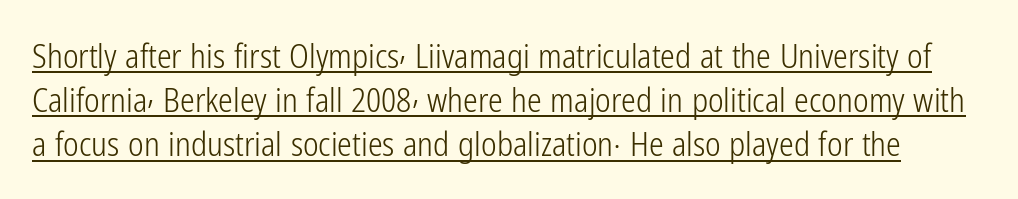
Q: Is the text bold? A: No.
Q: Is the text italic (slanted)? A: No, it is upright.
Q: Is the typeface a serif or a sans-serif typeface? A: Sans-serif.
Q: Is the text underlined? A: Yes.
Q: Is the spacing between letters normal or unusually wide? A: Normal.
Q: Is the spacing between lines tight, normal or loose? A: Normal.
Q: Width (condensed, normal, or wide)? A: Condensed.
Q: Stroke contrast? A: Low.
Q: x-height? A: Medium.
Q: Monospaced? A: No.
